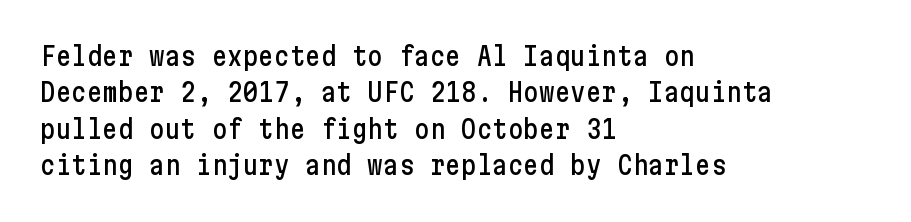
Each line starts at the same left margin while the right side varies. There is no visible air inserted between adjacent glyphs. Baseline-to-baseline distance is the conventional proportion of letter height. No italicization has been applied; the sample stays upright.
